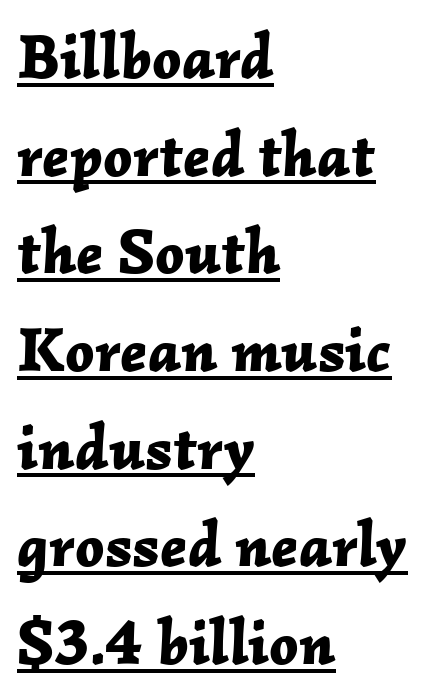
Q: Is the text bold? A: Yes.
Q: Is the text italic (slanted)? A: Yes, it leans right by about 2 degrees.
Q: Is the text underlined? A: Yes.
Q: How is the paragraph aligned? A: Left-aligned.
Q: Is the spacing between letters normal or unusually wide? A: Normal.
Q: Is the spacing between lines tight, normal or loose? A: Normal.
Q: Width (condensed, normal, or wide)? A: Normal.
Q: Stroke contrast? A: Low.
Q: x-height? A: Medium.
Q: Monospaced? A: No.
